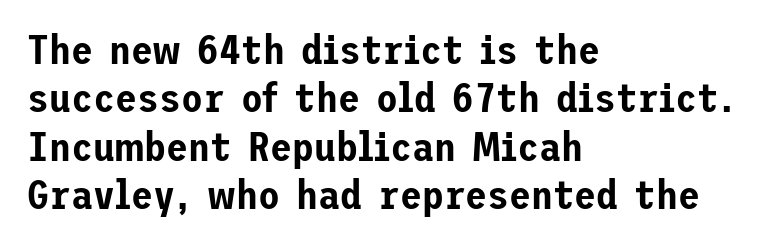
Q: Is the text italic (slanted)? A: No, it is upright.
Q: Is the typeface a serif or a sans-serif typeface? A: Sans-serif.
Q: Is the text underlined? A: No.
Q: How is the paragraph aligned? A: Left-aligned.
Q: Is the spacing between letters normal or unusually wide? A: Normal.
Q: Width (condensed, normal, or wide)? A: Normal.
Q: Stroke contrast? A: Low.
Q: x-height? A: Medium.
